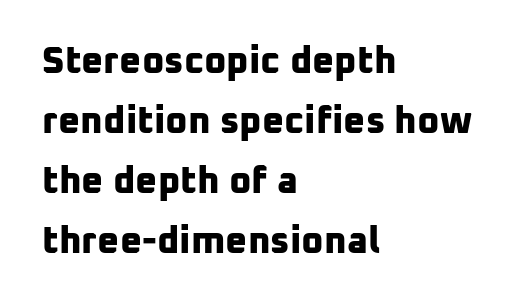
Each letter's strokes conclude bluntly, with no projecting serifs. The tracking reads as untouched default to a designer's eye. The text block is weighted toward the left margin, trailing off unevenly rightward. Only glyphs here, with clear space below each row. A typesetter would call this leading conventional body-copy spacing.
